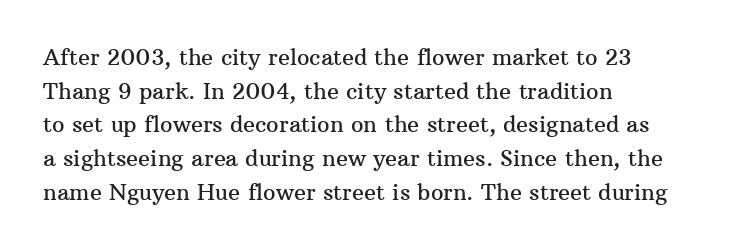
The image shows 22 px text type, upright; set left-aligned, normal line spacing (1.53x), normal letter spacing, not underlined.
